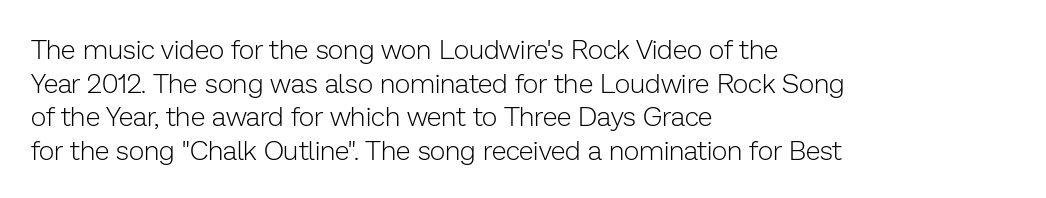
The image shows 27 px text type, upright; set left-aligned, normal line spacing (1.25x), normal letter spacing, not underlined.
